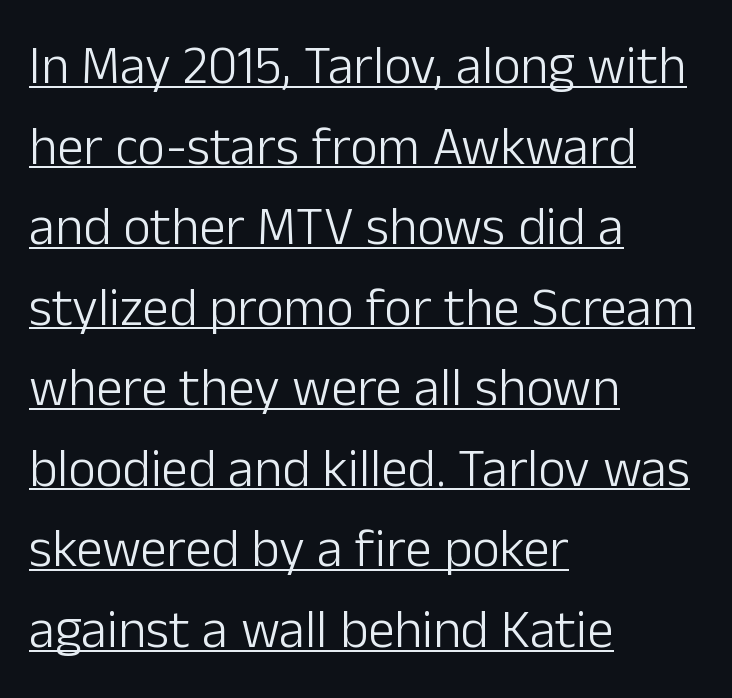
Q: Is the text bold? A: No.
Q: Is the text italic (slanted)? A: No, it is upright.
Q: Is the typeface a serif or a sans-serif typeface? A: Sans-serif.
Q: Is the text underlined? A: Yes.
Q: How is the paragraph aligned? A: Left-aligned.
Q: Is the spacing between letters normal or unusually wide? A: Normal.
Q: Is the spacing between lines tight, normal or loose? A: Normal.
Q: Width (condensed, normal, or wide)? A: Normal.
Q: Stroke contrast? A: Low.
Q: x-height? A: Medium.
Q: Monospaced? A: No.
